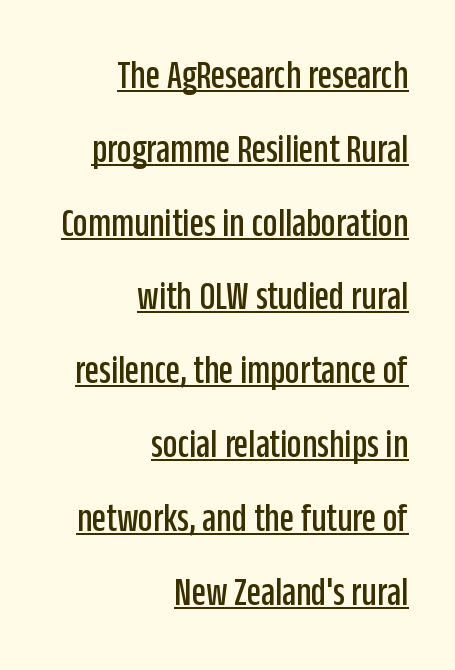
Q: Is the text italic (slanted)? A: No, it is upright.
Q: Is the typeface a serif or a sans-serif typeface? A: Sans-serif.
Q: Is the text underlined? A: Yes.
Q: How is the paragraph aligned? A: Right-aligned.
Q: Is the spacing between letters normal or unusually wide? A: Normal.
Q: Width (condensed, normal, or wide)? A: Condensed.
Q: Stroke contrast? A: Low.
Q: x-height? A: Large.
Q: Monospaced? A: No.
